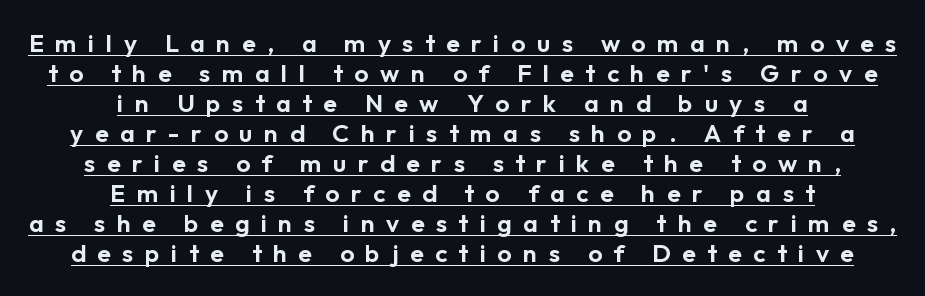
{"italic": "no", "underline": "yes", "align": "center", "line_spacing_ratio": 1.2, "letter_spacing": "wide", "letter_spacing_em": 0.46, "glyph_px": 25}
